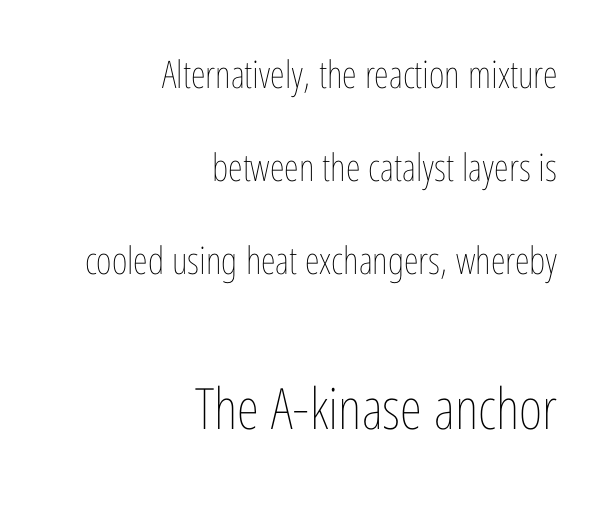
The image shows 57 px thin, condensed type, upright; set right-aligned, loose line spacing (2.45x), normal letter spacing, not underlined; the second (bottom) block is 1.5x larger; low stroke contrast and a medium x-height.
